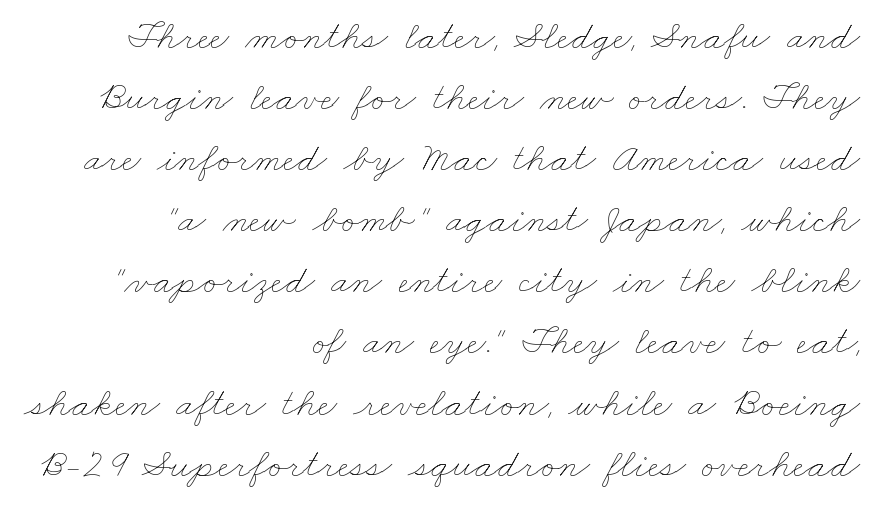
Q: Is the text bold? A: No.
Q: Is the text underlined? A: No.
Q: How is the paragraph aligned? A: Right-aligned.
Q: Is the spacing between letters normal or unusually wide? A: Normal.
Q: Is the spacing between lines tight, normal or loose? A: Normal.
Q: Width (condensed, normal, or wide)? A: Wide.
Q: Stroke contrast? A: Low.
Q: x-height? A: Small.
Q: Monospaced? A: No.
